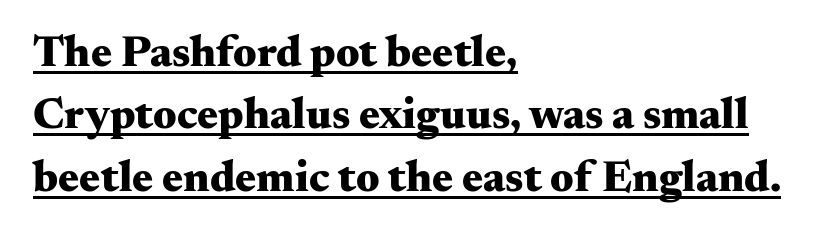
The image shows 44 px heavy, wide serif type, upright; set left-aligned, normal line spacing (1.42x), normal letter spacing, underlined; medium stroke contrast and a small x-height.
